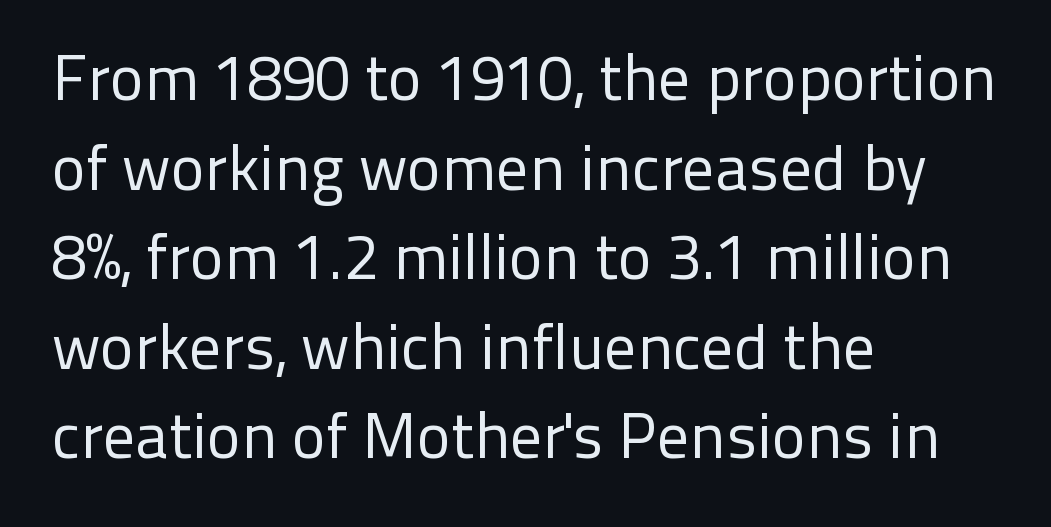
Notice how descenders clear the ascenders below comfortably — that's standard leading. Nothing heavy about these letters — not bold at all. A typesetter would call this zero additional tracking. Style check: upright. Character widths vary here, with narrow letters taking less room than wide ones.
